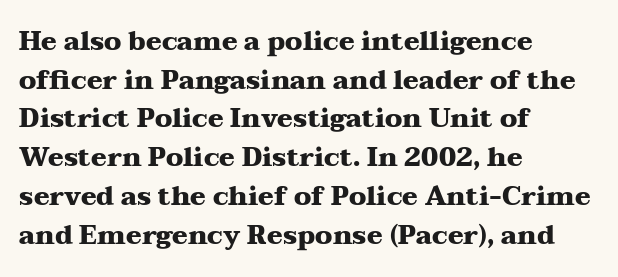
Q: Is the text bold? A: Yes.
Q: Is the text italic (slanted)? A: No, it is upright.
Q: Is the text underlined? A: No.
Q: How is the paragraph aligned? A: Left-aligned.
Q: Is the spacing between letters normal or unusually wide? A: Normal.
Q: Is the spacing between lines tight, normal or loose? A: Normal.
